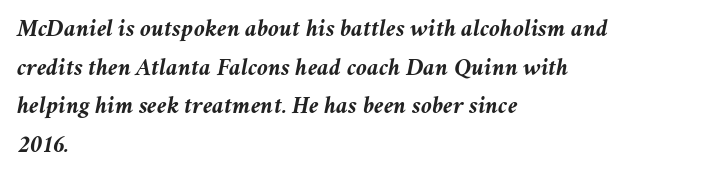
{"italic": "yes", "lean": "right", "slant_degrees": 11, "bold": "yes", "underline": "no", "align": "left", "line_spacing": "normal", "line_spacing_ratio": 1.55, "letter_spacing": "normal", "letter_spacing_em": 0.0, "glyph_px": 25}
